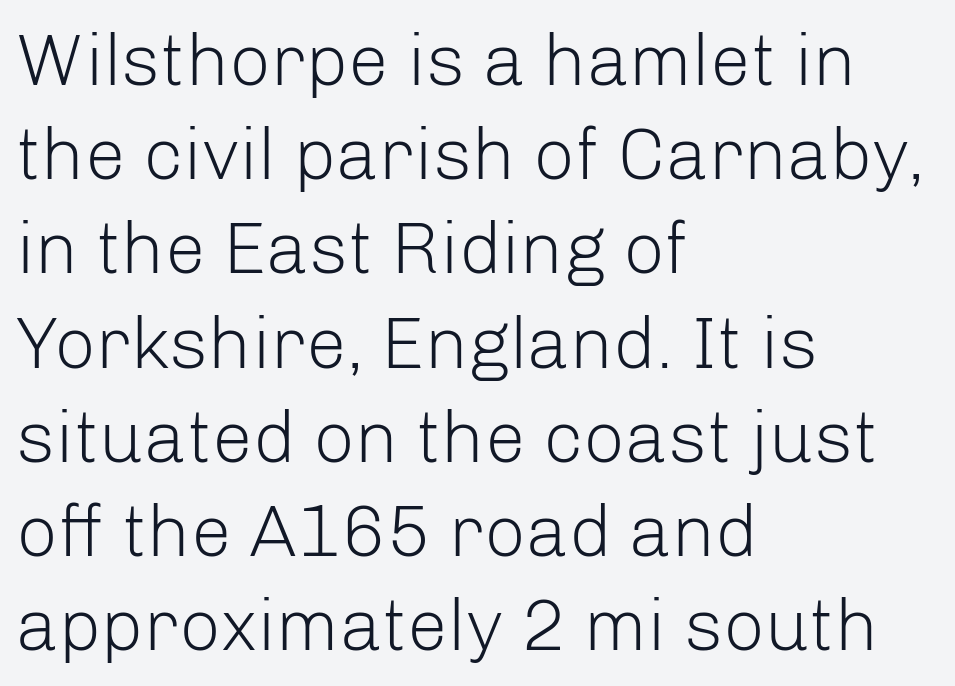
Does the type have serifs? No, each stem ends abruptly. Words float on clear page, feet unadorned. Each new line begins a customary step beneath the previous one. Each letter keeps its own natural width here, so spacing adapts to shape.
